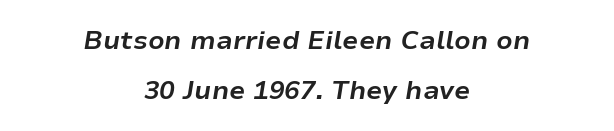
The passage shown is emphatically bold. Every character sits at an angle, as italics do. One glance says open: line gaps are wider than usual. Is the block centered? Yes — each line is placed symmetrically about the middle. What stands out about the letter spacing? Nothing — it is the standard amount.
